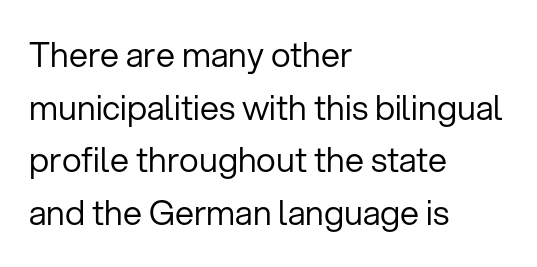
Q: Is the text bold? A: No.
Q: Is the text italic (slanted)? A: No, it is upright.
Q: Is the typeface a serif or a sans-serif typeface? A: Sans-serif.
Q: Is the text underlined? A: No.
Q: How is the paragraph aligned? A: Left-aligned.
Q: Is the spacing between letters normal or unusually wide? A: Normal.
Q: Is the spacing between lines tight, normal or loose? A: Normal.
Q: Width (condensed, normal, or wide)? A: Normal.
Q: Stroke contrast? A: Low.
Q: x-height? A: Medium.
Q: Monospaced? A: No.
